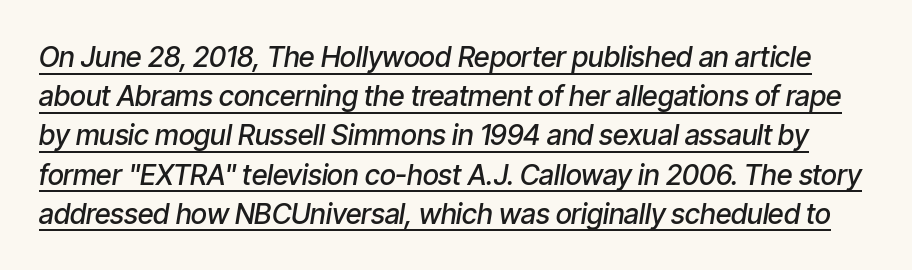
Q: Is the text bold? A: Semi-bold.
Q: Is the text italic (slanted)? A: Yes, it leans right by about 9 degrees.
Q: Is the text underlined? A: Yes.
Q: Is the spacing between letters normal or unusually wide? A: Normal.
Q: Is the spacing between lines tight, normal or loose? A: Normal.
Q: Width (condensed, normal, or wide)? A: Condensed.
Q: Stroke contrast? A: Low.
Q: x-height? A: Medium.
Q: Monospaced? A: No.
